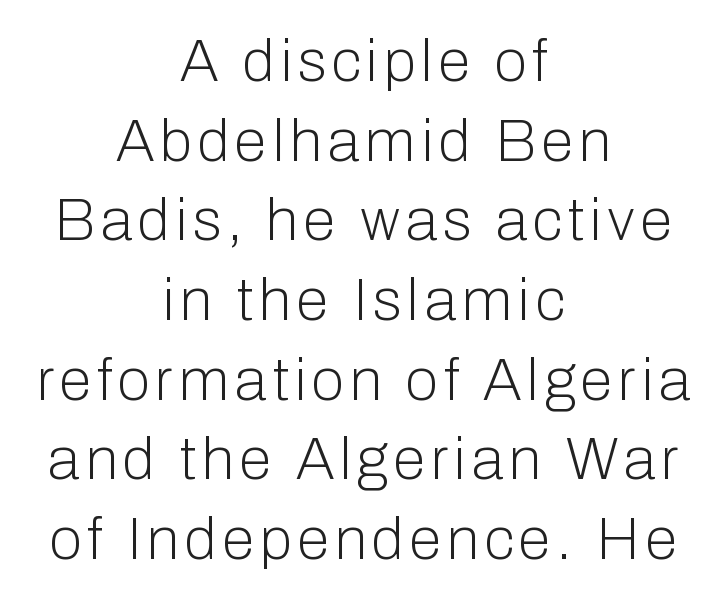
If you folded the block vertically in half, each line would mirror itself in length. Each new line begins a customary step beneath the previous one. Do the characters align in a grid? No, the font is proportional. No feet cap the strokes, marking this as sans-serif type. No heavy texture on the line: the type isn't bold. Lines of text with bare space underneath.
